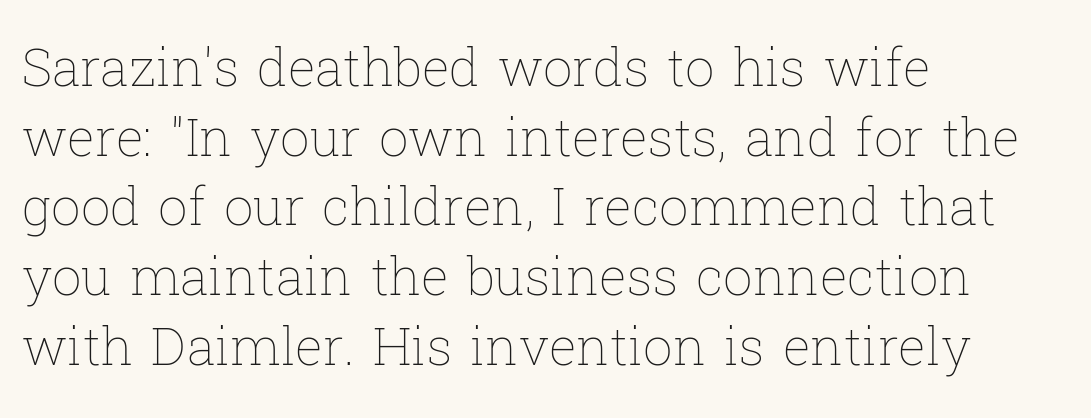
The image shows 52 px thin type, upright; set left-aligned, normal line spacing (1.34x), normal letter spacing, not underlined; low stroke contrast and a medium x-height.
